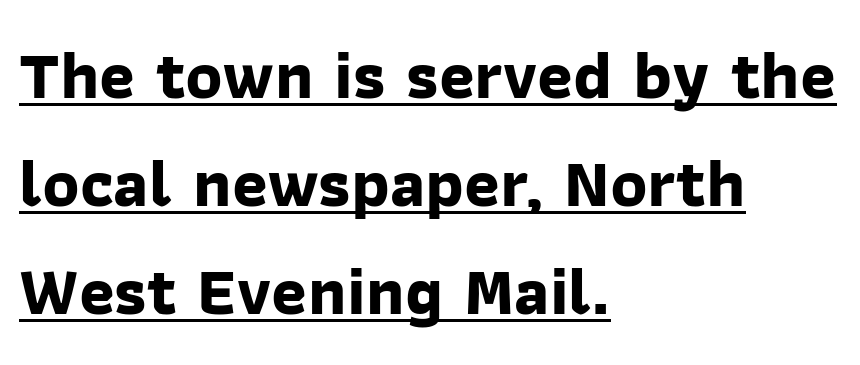
Q: Is the text bold? A: Yes.
Q: Is the typeface a serif or a sans-serif typeface? A: Sans-serif.
Q: Is the text underlined? A: Yes.
Q: How is the paragraph aligned? A: Left-aligned.
Q: Is the spacing between letters normal or unusually wide? A: Normal.
Q: Is the spacing between lines tight, normal or loose? A: Normal.
Q: Width (condensed, normal, or wide)? A: Normal.
Q: Stroke contrast? A: Low.
Q: x-height? A: Medium.
Q: Monospaced? A: No.
